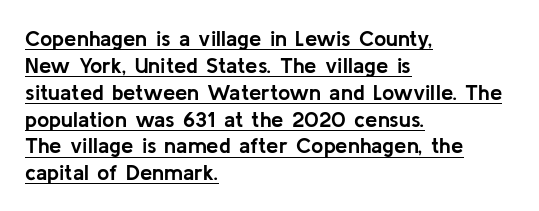
This rendering features underlined lettering. Every row of glyphs begins at an identical x-position on the left. I'd describe the lettering as bold — thick and assertive. Glyph-to-glyph distance matches everyday printed text. The lettering stays uniformly vertical, giving the passage a roman look.
